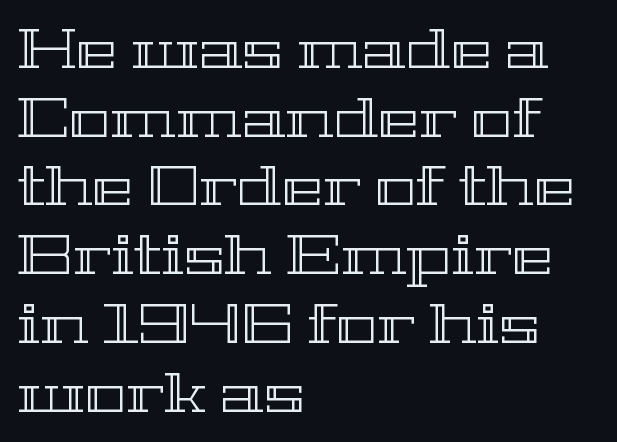
The rendering uses natural spacing where letterforms have individual widths. Which margin do the lines hug? The left one — the right edge is uneven. Unlike italic type, these characters show no tilt at all. Each new line begins a customary step beneath the previous one. Letters rest on an invisible, unmarked baseline. The type is set solid horizontally, with unmodified tracking.
